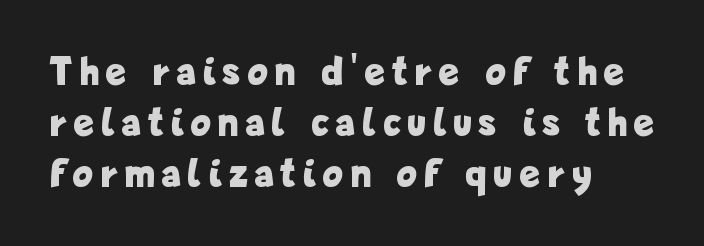
Check under the words: just untouched page. The ragged edge is on the right, which tells us the setting is flush left. Serif or sans? Sans — the stroke terminals are bare. Tracking value appears strongly positive — letters spread wide.
